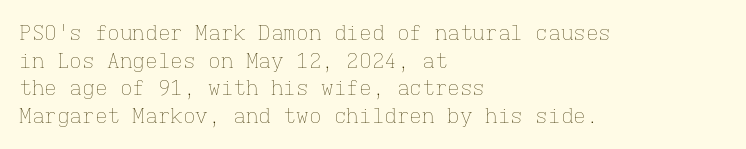
Every stem runs plumb, perpendicular to the baseline. Leftover space on each line is placed entirely after the last word. Check the space under the baseline: it is left empty. This reads as an unemphasized weight, regular at the heaviest. Caption: standard tracking, unaltered.
